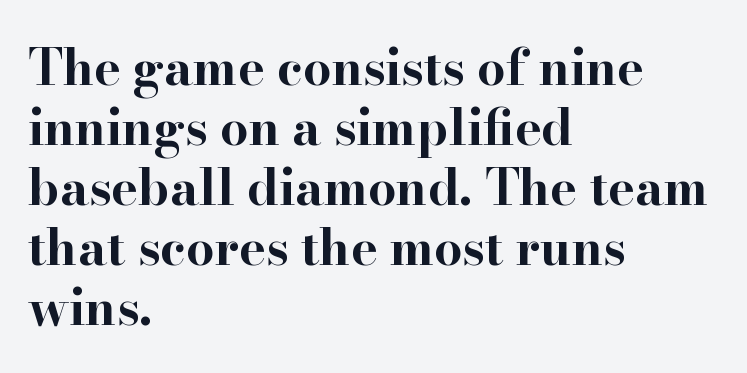
Q: Is the text bold? A: Yes.
Q: Is the text italic (slanted)? A: No, it is upright.
Q: Is the typeface a serif or a sans-serif typeface? A: Serif.
Q: Is the text underlined? A: No.
Q: How is the paragraph aligned? A: Left-aligned.
Q: Is the spacing between letters normal or unusually wide? A: Normal.
Q: Width (condensed, normal, or wide)? A: Wide.
Q: Stroke contrast? A: High.
Q: x-height? A: Small.
Q: Monospaced? A: No.
